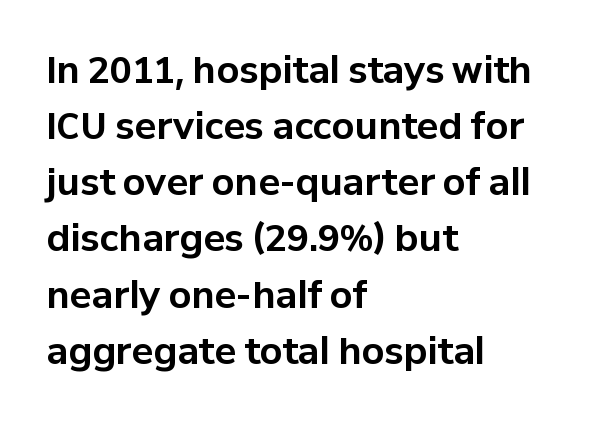
Visually the block forms a straight wall on the left and a jagged coastline on the right. The vertical gap from one line to the next is medium. What stands out about the letter spacing? Nothing — it is the standard amount. Serifs: no, the terminals of the letterforms are clean.
